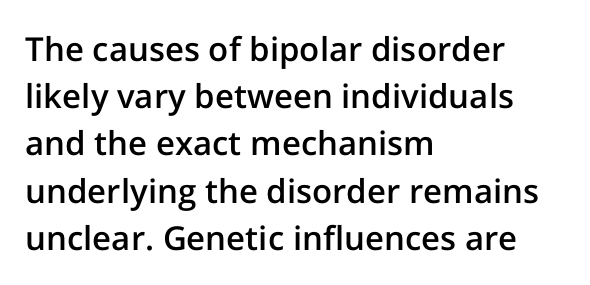
The image shows 33 px semibold sans-serif type, upright; set left-aligned, normal line spacing (1.43x), normal letter spacing, not underlined; low stroke contrast and a medium x-height.
